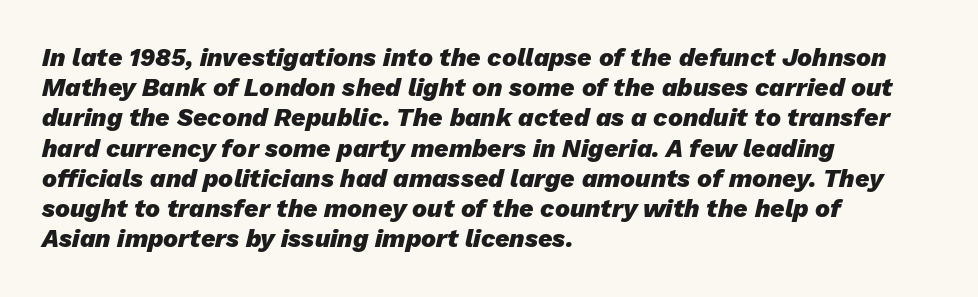
The image shows 25 px bold type, italic (leaning right); set left-aligned, line spacing 1.21x, normal letter spacing, not underlined.
